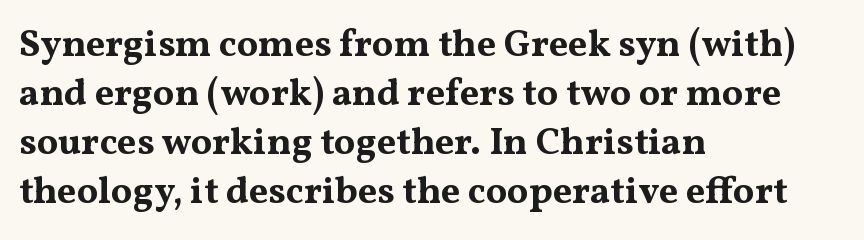
Note the varied advance widths — an 'i' is clearly narrower than an 'm'. Does the type have serifs? Yes, each stem ends in a small foot. This is heavy type, rendered in bold. The foot of each line stays bare and open.
